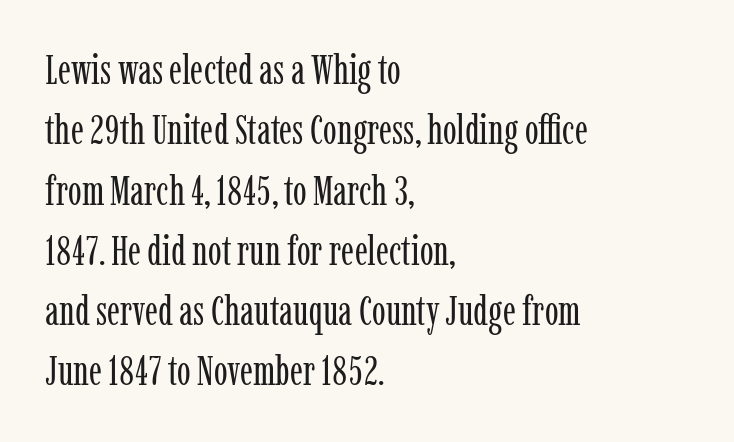
Q: Is the text bold? A: No.
Q: Is the text italic (slanted)? A: No, it is upright.
Q: Is the typeface a serif or a sans-serif typeface? A: Serif.
Q: Is the text underlined? A: No.
Q: How is the paragraph aligned? A: Left-aligned.
Q: Is the spacing between letters normal or unusually wide? A: Normal.
Q: Is the spacing between lines tight, normal or loose? A: Normal.
Q: Width (condensed, normal, or wide)? A: Condensed.
Q: Stroke contrast? A: Low.
Q: x-height? A: Medium.
Q: Monospaced? A: No.
